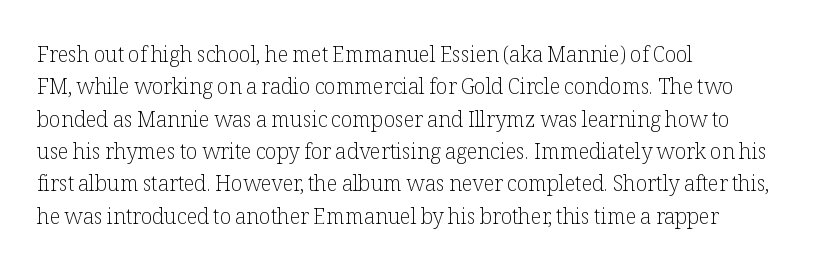
The image shows 21 px text type, upright; set left-aligned, normal line spacing (1.54x), normal letter spacing, not underlined.
